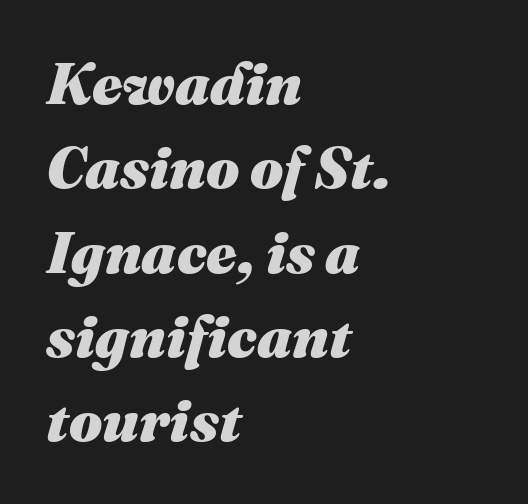
Q: Is the text bold? A: Yes.
Q: Is the text italic (slanted)? A: Yes, it leans right by about 16 degrees.
Q: Is the text underlined? A: No.
Q: How is the paragraph aligned? A: Left-aligned.
Q: Is the spacing between letters normal or unusually wide? A: Normal.
Q: Is the spacing between lines tight, normal or loose? A: Normal.
Q: Width (condensed, normal, or wide)? A: Normal.
Q: Stroke contrast? A: Medium.
Q: x-height? A: Medium.
Q: Monospaced? A: No.
